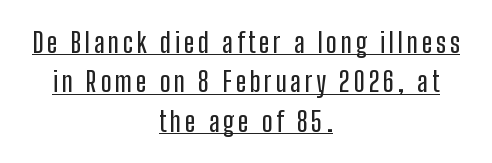
Each letter keeps its own natural width here, so spacing adapts to shape. Each new line begins a customary step beneath the previous one. The typesetter chose a symmetrical, centered arrangement here. Do the letters lean? They stand straight. Serifs: no, the terminals of the letterforms are clean. Quick note: underline on.
